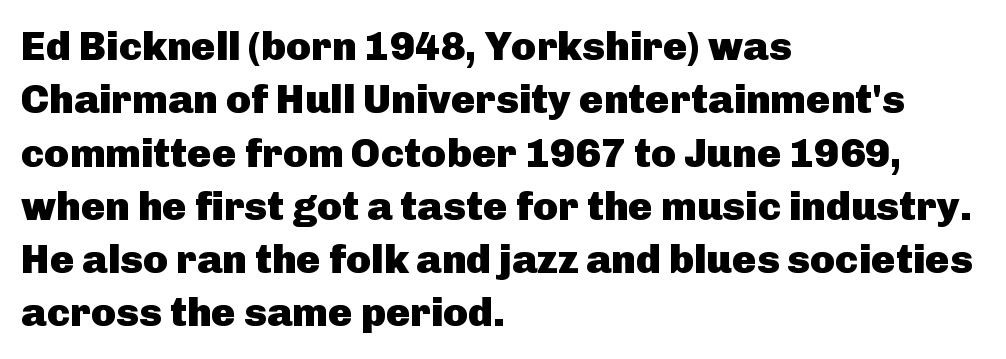
Q: Is the text bold? A: Yes.
Q: Is the text italic (slanted)? A: No, it is upright.
Q: Is the typeface a serif or a sans-serif typeface? A: Sans-serif.
Q: Is the text underlined? A: No.
Q: How is the paragraph aligned? A: Left-aligned.
Q: Is the spacing between letters normal or unusually wide? A: Normal.
Q: Is the spacing between lines tight, normal or loose? A: Normal.
Q: Width (condensed, normal, or wide)? A: Normal.
Q: Stroke contrast? A: Low.
Q: x-height? A: Medium.
Q: Monospaced? A: No.
